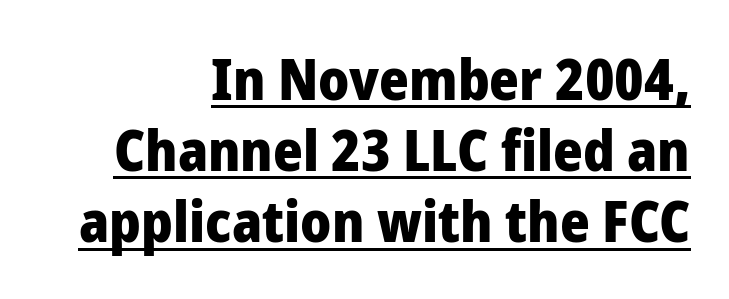
The passage shown stacks its lines at a standard gap. Is this a fixed-width face? No — the glyphs have proportional, varying widths. A baseline rule has been typeset under these characters. This is roman type, the default non-slanted kind. The lines are quadded right. Each letter's strokes conclude bluntly, with no projecting serifs.
